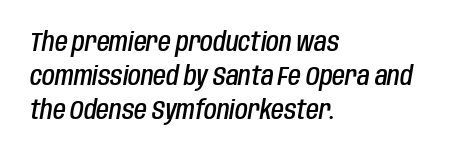
Q: Is the text bold? A: Semi-bold.
Q: Is the text italic (slanted)? A: Yes, it leans right by about 10 degrees.
Q: Is the text underlined? A: No.
Q: How is the paragraph aligned? A: Left-aligned.
Q: Is the spacing between letters normal or unusually wide? A: Normal.
Q: Is the spacing between lines tight, normal or loose? A: Normal.
